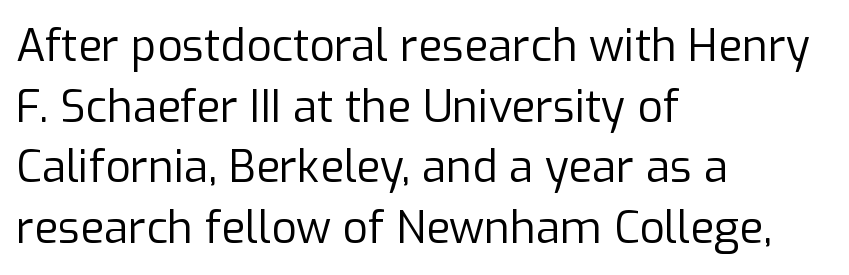
Weight: in the light-to-regular range. To sum up the face: it is a sans, with no serifs. This sample is left-justified, so line endings fall wherever the words run out. Letters rest on an invisible, unmarked baseline.
